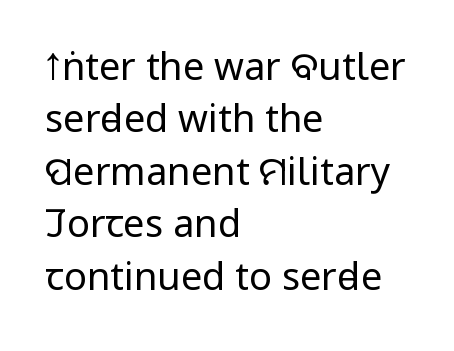
The image shows 38 px regular-weight, condensed sans-serif type, upright; set left-aligned, normal line spacing (1.38x), normal letter spacing, not underlined; low stroke contrast and a large x-height.
